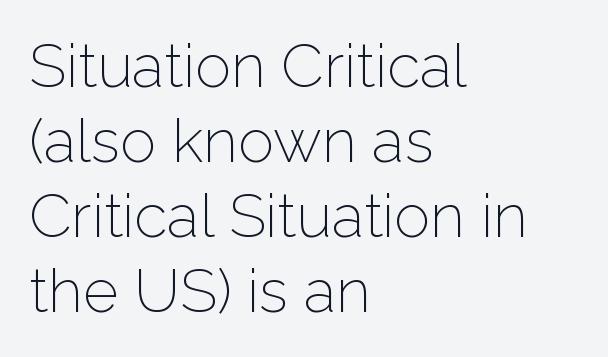
Q: Is the text bold? A: No.
Q: Is the text italic (slanted)? A: No, it is upright.
Q: Is the typeface a serif or a sans-serif typeface? A: Sans-serif.
Q: Is the text underlined? A: No.
Q: How is the paragraph aligned? A: Left-aligned.
Q: Is the spacing between letters normal or unusually wide? A: Normal.
Q: Width (condensed, normal, or wide)? A: Normal.
Q: Stroke contrast? A: Low.
Q: x-height? A: Medium.
Q: Monospaced? A: No.
